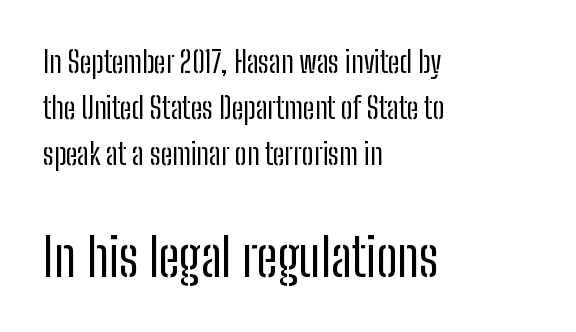
The image shows 53 px regular-weight, condensed sans-serif type, upright; set left-aligned, normal line spacing (1.54x), normal letter spacing, not underlined; the second (bottom) block is 1.77x larger; low stroke contrast and a medium x-height.
